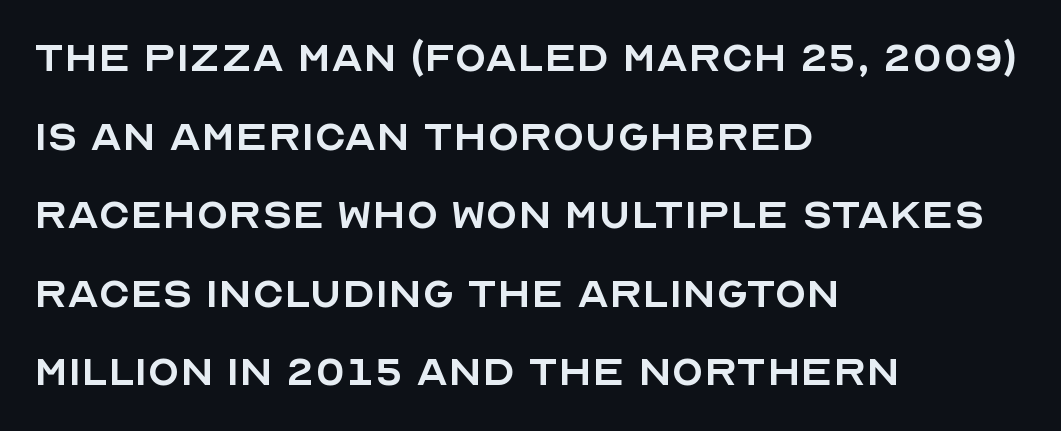
The letters advance in unequal steps, a hallmark of proportional type. Whoever set this chose a conventional vertical rhythm. The letters sit at their default tracking, neither squeezed nor spread. Alignment: flush left. Nothing sits at the stroke ends, so this counts as sans-serif. This sample uses an upright cut, with every glyph sitting square on the baseline.
